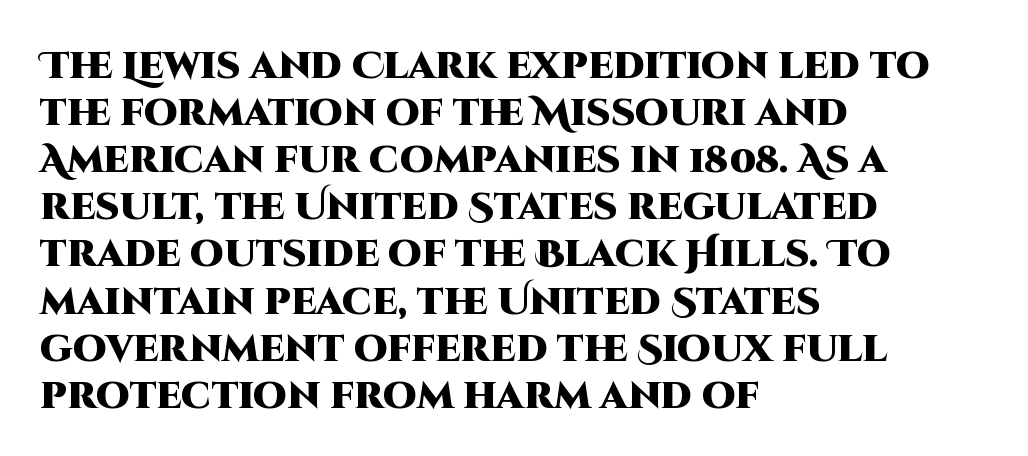
Q: Is the text bold? A: Yes.
Q: Is the text italic (slanted)? A: No, it is upright.
Q: Is the typeface a serif or a sans-serif typeface? A: Sans-serif.
Q: Is the text underlined? A: No.
Q: How is the paragraph aligned? A: Left-aligned.
Q: Is the spacing between letters normal or unusually wide? A: Normal.
Q: Width (condensed, normal, or wide)? A: Normal.
Q: Stroke contrast? A: High.
Q: x-height? A: Large.
Q: Monospaced? A: No.
